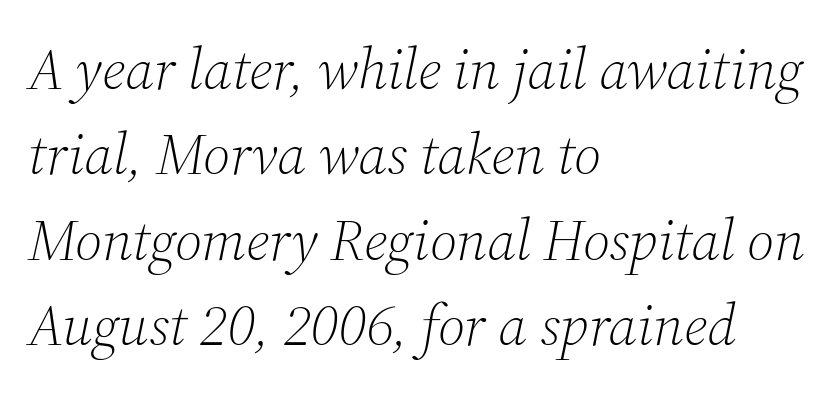
The image shows 58 px light serif type, italic (leaning right); set left-aligned, normal line spacing (1.47x), normal letter spacing, not underlined; medium stroke contrast and a medium x-height.
